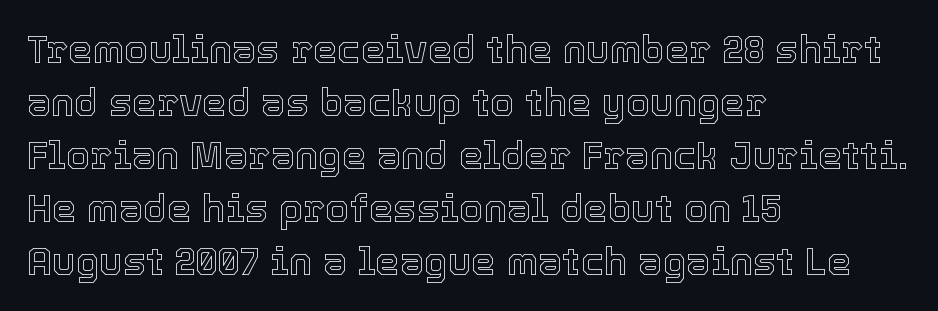
The rows are spaced the way most documents space them. A student would call this left alignment; a typographer would say flush left, rag right. It's the straight-up-and-down kind of type. You could not count columns in this text — the font is proportionally spaced. Each row of text sits above clean, open space.
